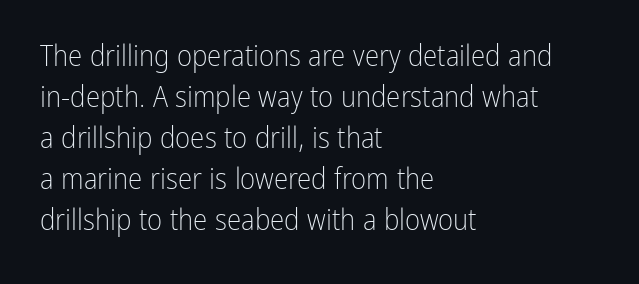
The image shows 29 px light, condensed sans-serif type, upright; set left-aligned, normal line spacing (1.41x), normal letter spacing, not underlined; low stroke contrast and a medium x-height.
